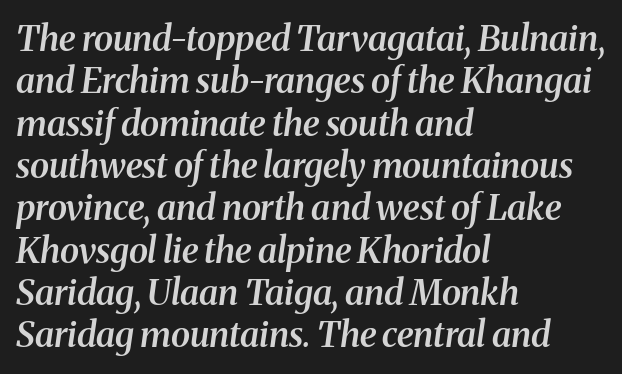
The image shows 35 px semibold serif type, italic (leaning right); set left-aligned, line spacing 1.21x, normal letter spacing, not underlined; medium stroke contrast and a medium x-height.
